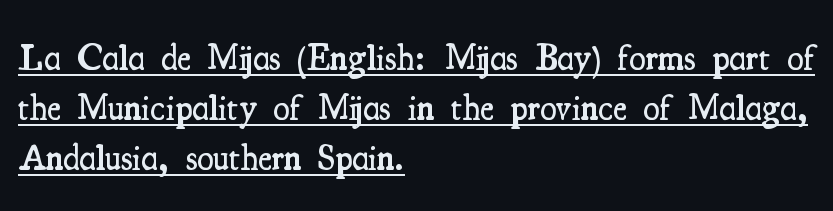
{"serif": "yes", "italic": "no", "bold": "semi", "weight": "semibold", "width": "condensed", "stroke_contrast": "medium", "x_height": "small", "monospaced": "no", "underline": "yes", "align": "left", "line_spacing": "normal", "line_spacing_ratio": 1.35, "letter_spacing": "normal", "letter_spacing_em": 0.0, "glyph_px": 37}
